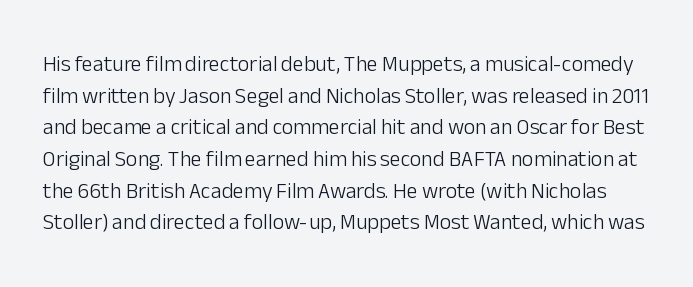
Q: Is the text bold? A: No.
Q: Is the text italic (slanted)? A: No, it is upright.
Q: Is the text underlined? A: No.
Q: Is the spacing between letters normal or unusually wide? A: Normal.
Q: Is the spacing between lines tight, normal or loose? A: Normal.
